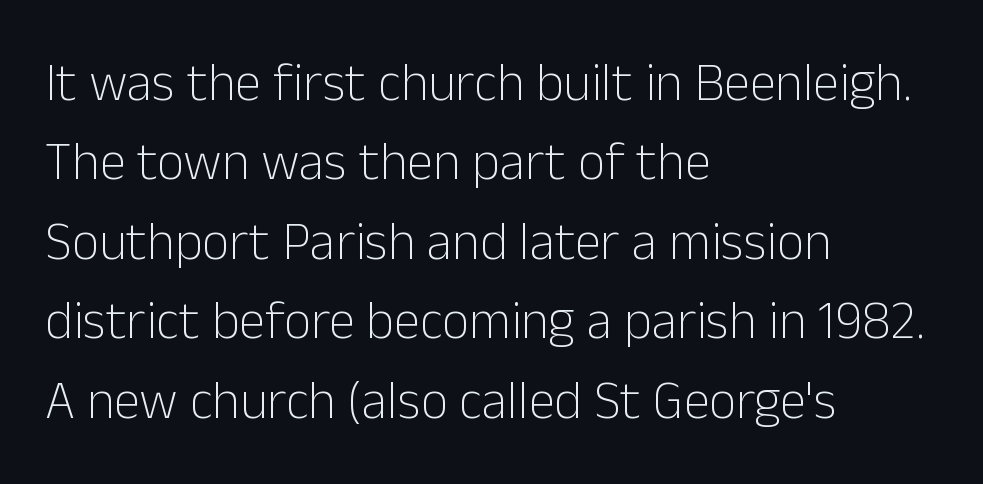
The image shows 53 px light sans-serif type, upright; set left-aligned, normal line spacing (1.5x), normal letter spacing, not underlined; low stroke contrast and a medium x-height.
